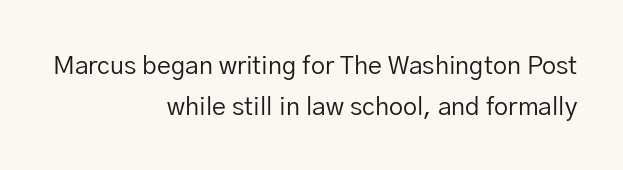
The line-height multiplier appears to be the usual default. The lines are quadded right. The strokes are not fattened; the text isn't bold. The specimen omits any rule beneath the text block's lines. Every stem runs plumb, perpendicular to the baseline.
